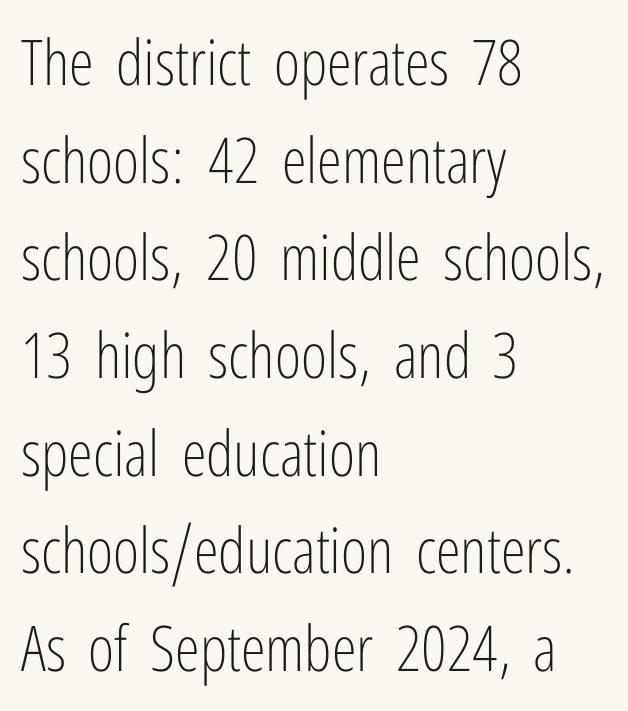
The image shows 63 px light, condensed sans-serif type, upright; set left-aligned, normal line spacing (1.55x), normal letter spacing, not underlined; low stroke contrast and a medium x-height.
